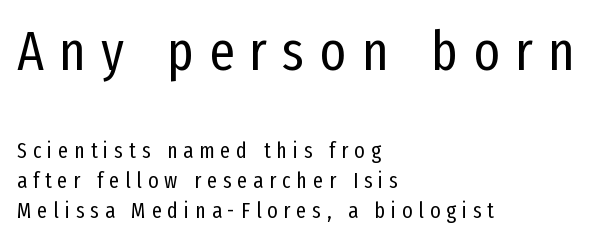
The axis of the letterforms is exactly vertical. Reading down the column, the eye jumps a familiar distance to each next line. Stem width sits at or under what a default text font uses. The space beneath each line is pristine and unruled. Caption: multi-line text, flush left, ragged right. Look at the tracking — it's clearly loosened, letters drifting apart.
